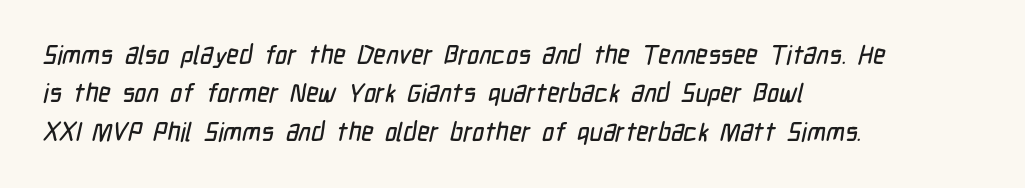
{"underline": "no", "align": "left", "line_spacing": "normal", "line_spacing_ratio": 1.48, "letter_spacing": "normal", "letter_spacing_em": 0.0, "glyph_px": 26}
